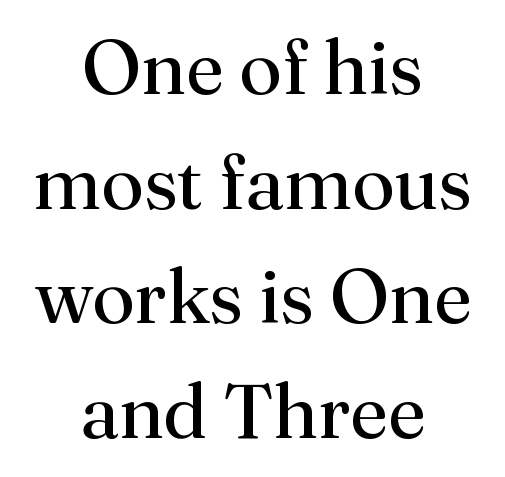
The image shows 77 px regular-weight serif type, upright; set centered, normal line spacing (1.49x), normal letter spacing, not underlined; medium stroke contrast and a small x-height.
